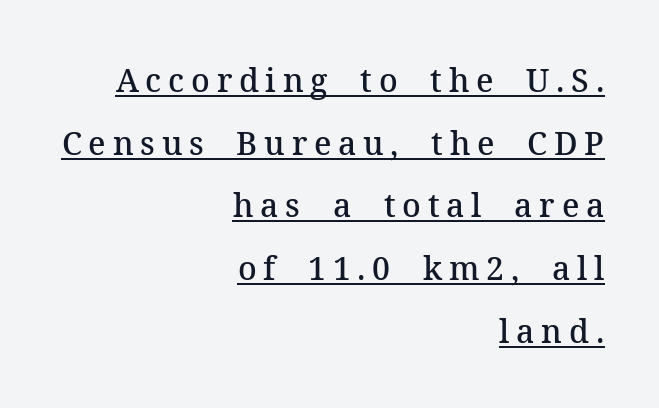
{"serif": "yes", "italic": "no", "bold": "semi", "weight": "semibold", "width": "normal", "stroke_contrast": "medium", "x_height": "medium", "monospaced": "no", "underline": "yes", "align": "right", "line_spacing": "loose", "line_spacing_ratio": 1.96, "letter_spacing": "wide", "letter_spacing_em": 0.21, "glyph_px": 32}
